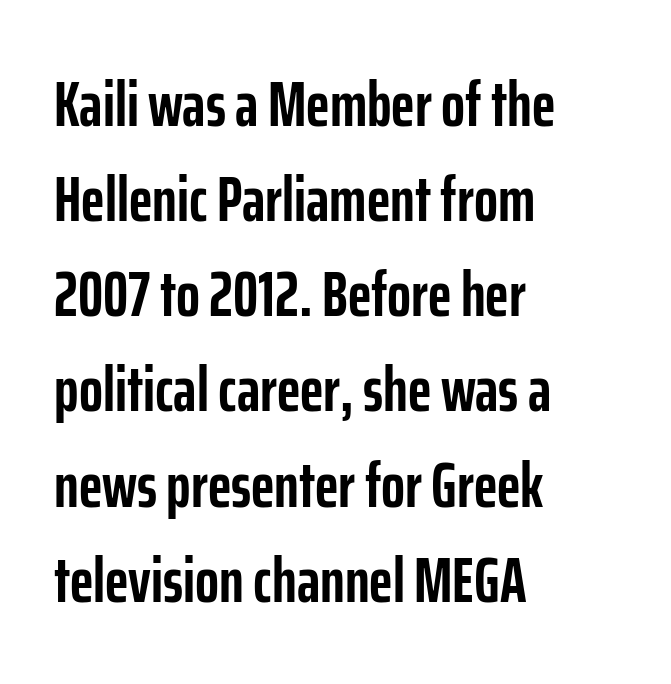
{"serif": "no", "italic": "no", "bold": "yes", "weight": "semibold", "width": "condensed", "stroke_contrast": "low", "x_height": "medium", "monospaced": "no", "underline": "no", "align": "left", "line_spacing": "normal", "line_spacing_ratio": 1.51, "letter_spacing": "normal", "letter_spacing_em": 0.0, "glyph_px": 63}
